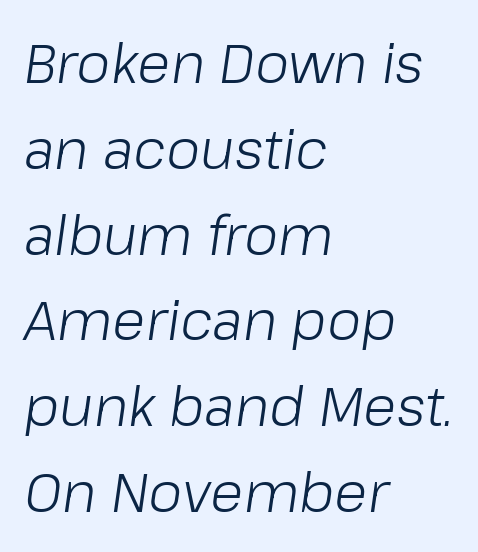
Q: Is the text bold? A: No.
Q: Is the text italic (slanted)? A: Yes, it leans right by about 8 degrees.
Q: Is the text underlined? A: No.
Q: How is the paragraph aligned? A: Left-aligned.
Q: Is the spacing between letters normal or unusually wide? A: Normal.
Q: Is the spacing between lines tight, normal or loose? A: Normal.
Q: Width (condensed, normal, or wide)? A: Normal.
Q: Stroke contrast? A: Low.
Q: x-height? A: Medium.
Q: Monospaced? A: No.
